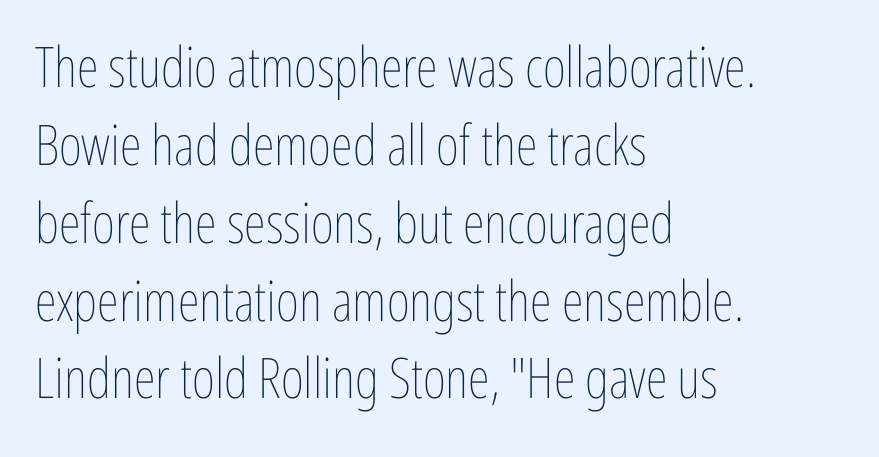
Q: Is the text bold? A: No.
Q: Is the text italic (slanted)? A: No, it is upright.
Q: Is the text underlined? A: No.
Q: How is the paragraph aligned? A: Left-aligned.
Q: Is the spacing between letters normal or unusually wide? A: Normal.
Q: Is the spacing between lines tight, normal or loose? A: Normal.
Q: Width (condensed, normal, or wide)? A: Condensed.
Q: Stroke contrast? A: Low.
Q: x-height? A: Medium.
Q: Monospaced? A: No.
